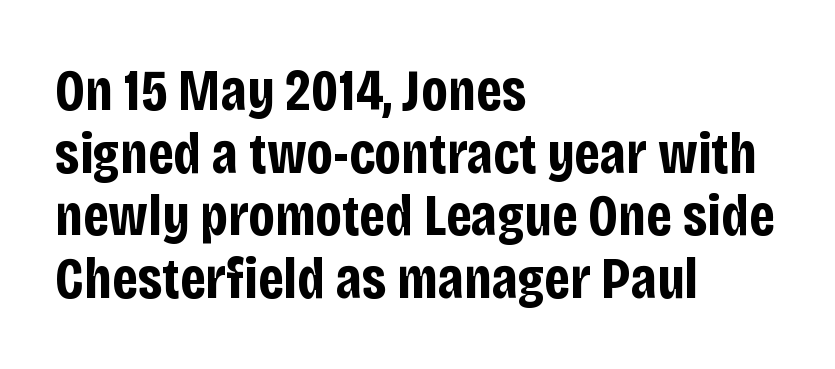
Q: Is the text bold? A: Yes.
Q: Is the text italic (slanted)? A: No, it is upright.
Q: Is the typeface a serif or a sans-serif typeface? A: Sans-serif.
Q: Is the text underlined? A: No.
Q: How is the paragraph aligned? A: Left-aligned.
Q: Is the spacing between letters normal or unusually wide? A: Normal.
Q: Is the spacing between lines tight, normal or loose? A: Tight.
Q: Width (condensed, normal, or wide)? A: Condensed.
Q: Stroke contrast? A: Low.
Q: x-height? A: Large.
Q: Monospaced? A: No.
